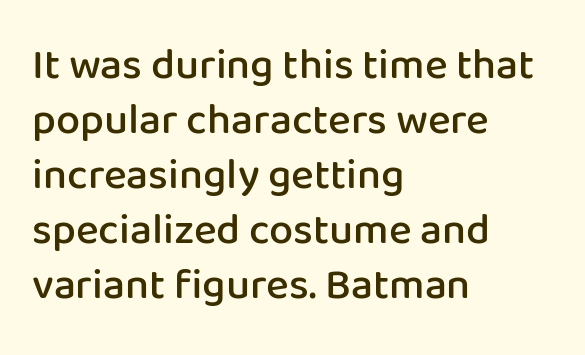
Observe the ordinary spacing: letters are neighbours, not strangers. Successive baselines arrive at the customary interval. Each letter's strokes conclude bluntly, with no projecting serifs. Posture: vertical. If you drew a ruler down the left edge, every line would touch it. Compared with an ordinary text face, these strokes are moderately heavier — a semibold.
